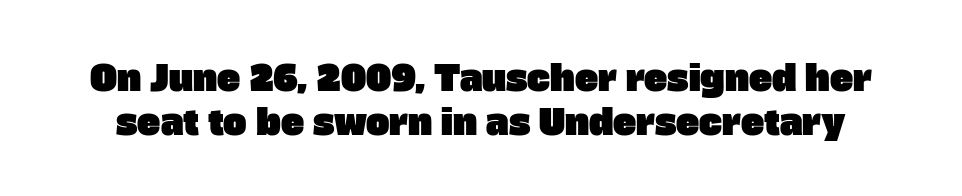
A typesetter would call this proportional, since set widths differ per character. No feet cap the strokes, marking this as sans-serif type. Does extra space separate the letters? No, they use regular spacing. The passage shown is not underscored anywhere. In terms of leading, this rendering sits right in the middle.
